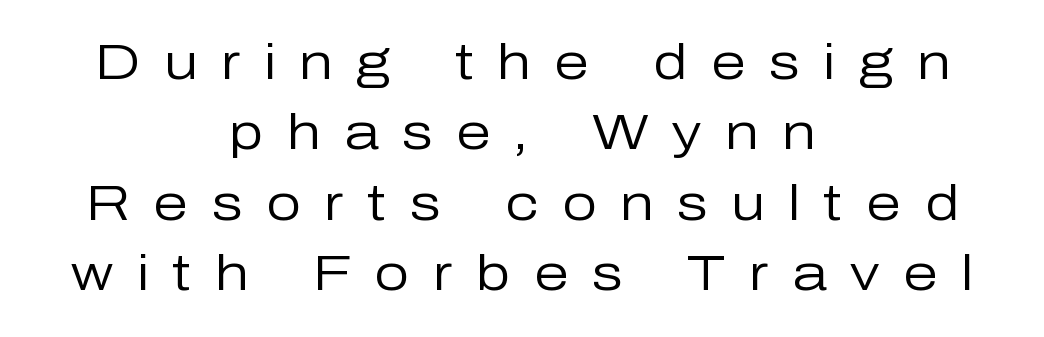
The image shows 50 px regular-weight sans-serif type, upright; set centered, normal line spacing (1.41x), unusually wide letter spacing (+0.47 em), not underlined; low stroke contrast and a medium x-height.
